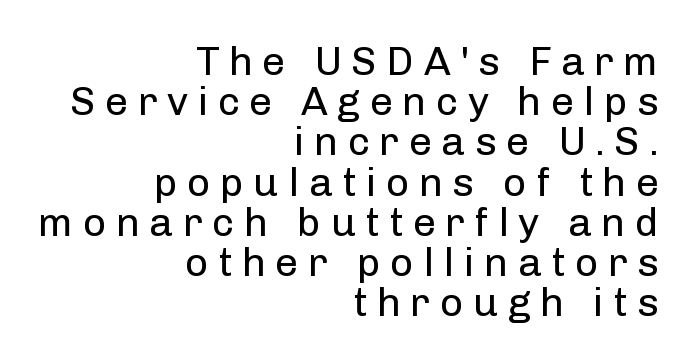
The rendering uses natural spacing where letterforms have individual widths. It's the straight-up-and-down kind of type. The gap between lines stays unmarked. The text block is weighted toward the right margin, trailing off unevenly leftward.
